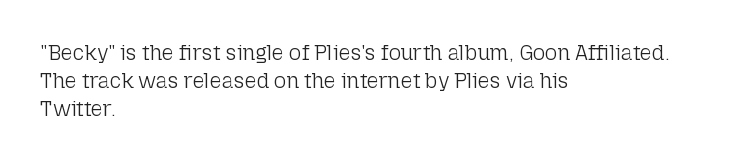
Q: Is the text bold? A: No.
Q: Is the text italic (slanted)? A: No, it is upright.
Q: Is the text underlined? A: No.
Q: How is the paragraph aligned? A: Left-aligned.
Q: Is the spacing between letters normal or unusually wide? A: Normal.
Q: Is the spacing between lines tight, normal or loose? A: Normal.
